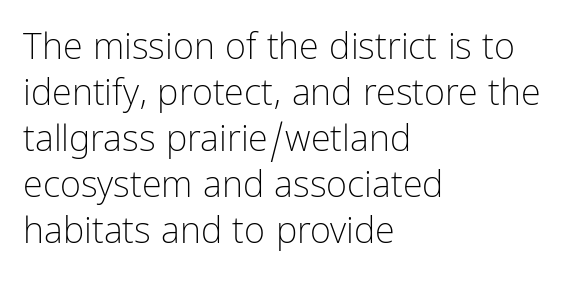
Q: Is the text bold? A: No.
Q: Is the text italic (slanted)? A: No, it is upright.
Q: Is the typeface a serif or a sans-serif typeface? A: Sans-serif.
Q: Is the text underlined? A: No.
Q: How is the paragraph aligned? A: Left-aligned.
Q: Is the spacing between letters normal or unusually wide? A: Normal.
Q: Is the spacing between lines tight, normal or loose? A: Normal.
Q: Width (condensed, normal, or wide)? A: Condensed.
Q: Stroke contrast? A: Low.
Q: x-height? A: Medium.
Q: Monospaced? A: No.
